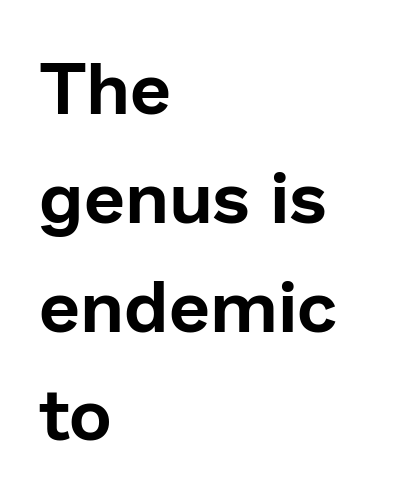
This rendering uses left alignment, leaving the right contour irregular. Regarding serifs, this sample does without them. This sample uses plain, unmodified letter spacing. Beneath every word, the page is bare. The letters advance in unequal steps, a hallmark of proportional type. Does the leading feel generous? No, just average.
